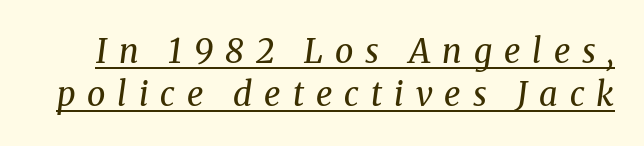
The typesetter has applied underlining to the passage shown. Looking at the ascenders, they clearly lean. The passage shown is typed in a proportional face where columns would drift. The face used here is rendered with a markedly widened letterfit. The characters display serif detailing at their extremities.
